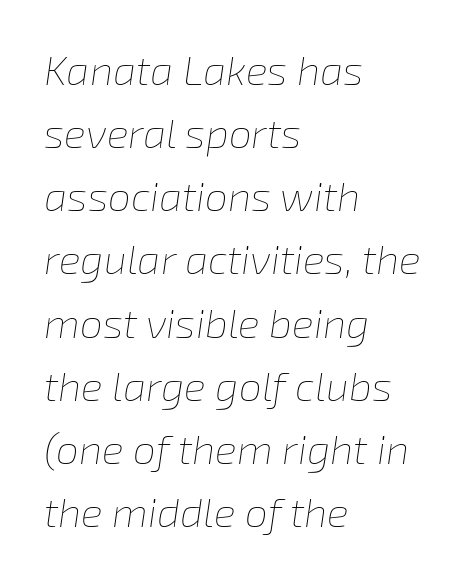
Q: Is the text bold? A: No.
Q: Is the text italic (slanted)? A: Yes, it leans right by about 8 degrees.
Q: Is the text underlined? A: No.
Q: How is the paragraph aligned? A: Left-aligned.
Q: Is the spacing between letters normal or unusually wide? A: Normal.
Q: Is the spacing between lines tight, normal or loose? A: Normal.
Q: Width (condensed, normal, or wide)? A: Normal.
Q: Stroke contrast? A: Low.
Q: x-height? A: Medium.
Q: Monospaced? A: No.
